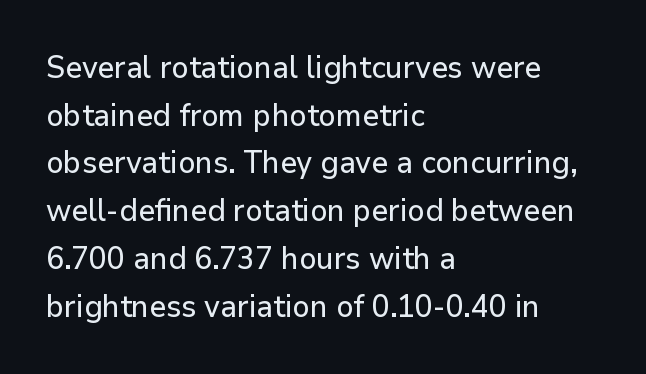
The image shows 31 px sans-serif type, upright; set left-aligned, normal line spacing (1.54x), normal letter spacing, not underlined; low stroke contrast and a medium x-height.
